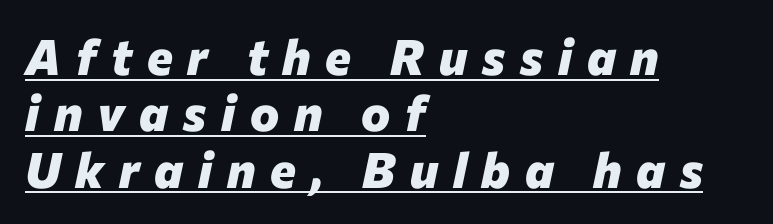
Q: Is the text bold? A: Yes.
Q: Is the text italic (slanted)? A: Yes, it leans right by about 12 degrees.
Q: Is the text underlined? A: Yes.
Q: How is the paragraph aligned? A: Left-aligned.
Q: Is the spacing between letters normal or unusually wide? A: Unusually wide.
Q: Is the spacing between lines tight, normal or loose? A: Tight.
Q: Width (condensed, normal, or wide)? A: Normal.
Q: Stroke contrast? A: Low.
Q: x-height? A: Medium.
Q: Monospaced? A: No.
